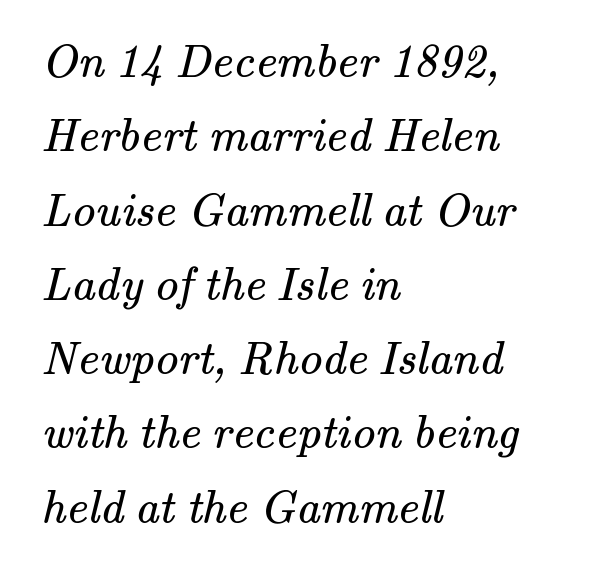
The image shows 47 px regular-weight serif type; set left-aligned, normal line spacing (1.58x), normal letter spacing, not underlined; medium stroke contrast and a small x-height.
